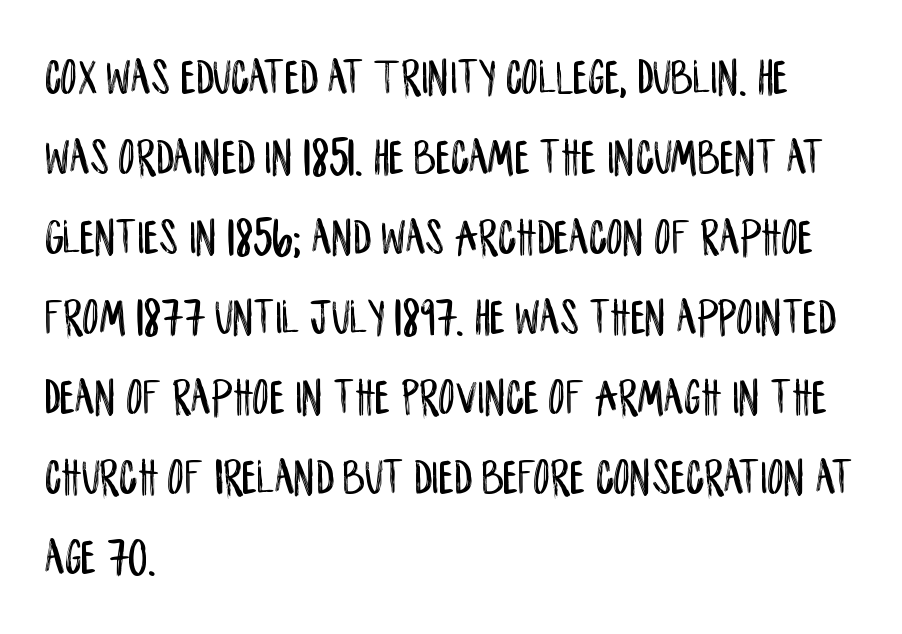
{"serif": "no", "italic": "no", "width": "condensed", "stroke_contrast": "low", "x_height": "large", "monospaced": "no", "underline": "no", "align": "left", "line_spacing": "normal", "line_spacing_ratio": 1.54, "letter_spacing": "normal", "letter_spacing_em": 0.0, "glyph_px": 52}
